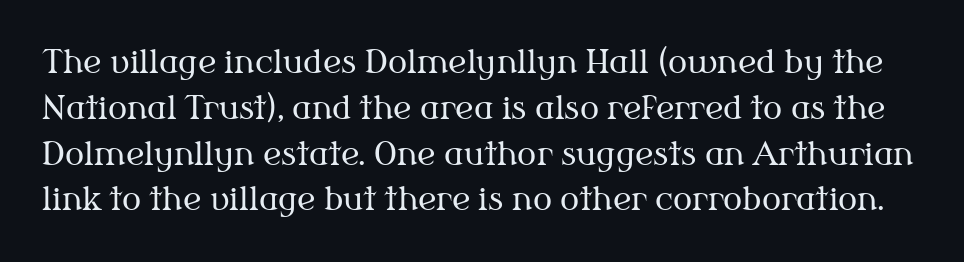
{"serif": "yes", "italic": "no", "bold": "no", "weight": "regular", "width": "normal", "stroke_contrast": "medium", "x_height": "medium", "monospaced": "no", "underline": "no", "line_spacing": "normal", "line_spacing_ratio": 1.43, "letter_spacing": "normal", "letter_spacing_em": 0.0, "glyph_px": 32}
